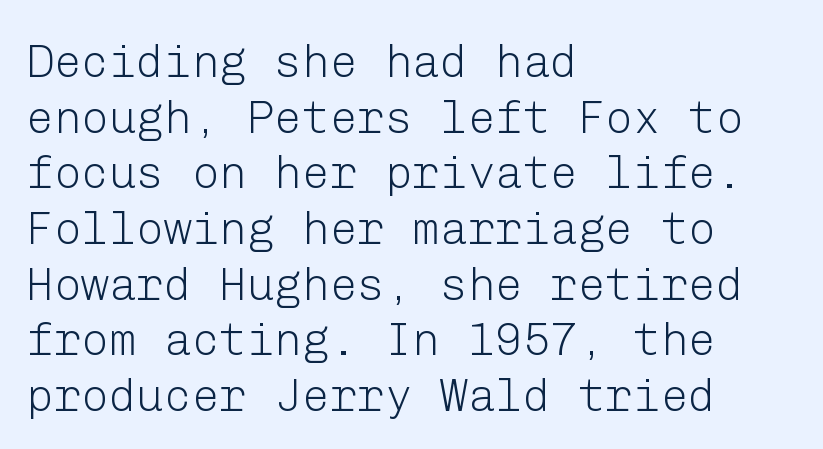
{"serif": "no", "italic": "no", "bold": "no", "weight": "light", "width": "normal", "stroke_contrast": "low", "x_height": "medium", "underline": "no", "align": "left", "line_spacing_ratio": 1.21, "letter_spacing": "normal", "letter_spacing_em": 0.0, "glyph_px": 46}
